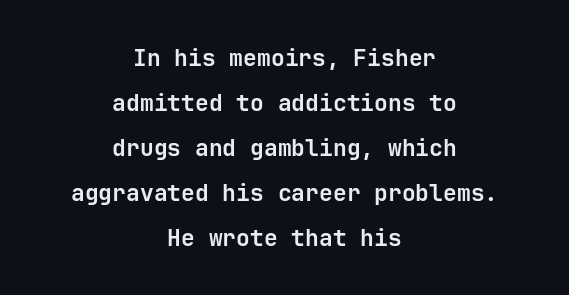
The image shows 23 px bold type, upright; set centered, loose line spacing (1.96x), normal letter spacing, not underlined.
